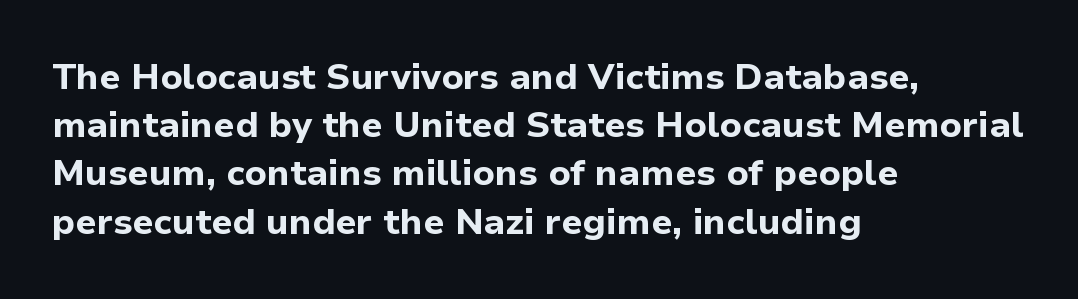
Are there feet on the stems? There aren't — it's a sans. Bold? Absolutely — the strokes are thick and heavy. In CSS terms this would be text-align: left. Quick note: interline space is typical.
